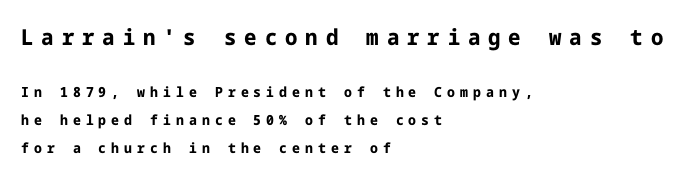
Q: Is the text bold? A: Yes.
Q: Is the text italic (slanted)? A: No, it is upright.
Q: Is the text underlined? A: No.
Q: How is the paragraph aligned? A: Left-aligned.
Q: Is the spacing between letters normal or unusually wide? A: Unusually wide.
Q: Is the spacing between lines tight, normal or loose? A: Loose.
Q: Which block of text is set in a larger size, the first (top) or the second (bottom)? A: The first (top) one.
